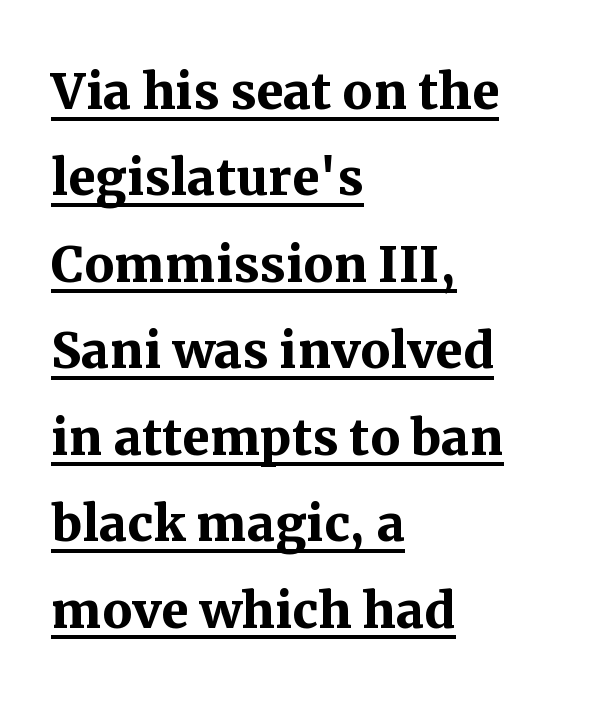
The image shows 67 px semibold serif type, upright; set left-aligned, normal line spacing (1.29x), normal letter spacing, underlined; medium stroke contrast and a medium x-height.
